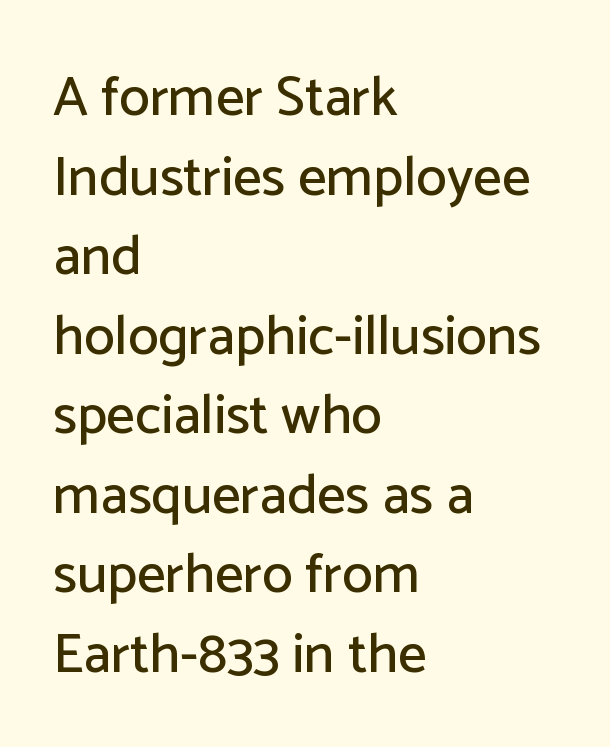
{"serif": "no", "italic": "no", "width": "normal", "stroke_contrast": "low", "x_height": "medium", "monospaced": "no", "underline": "no", "align": "left", "line_spacing": "normal", "line_spacing_ratio": 1.42, "letter_spacing": "normal", "letter_spacing_em": 0.0, "glyph_px": 56}
